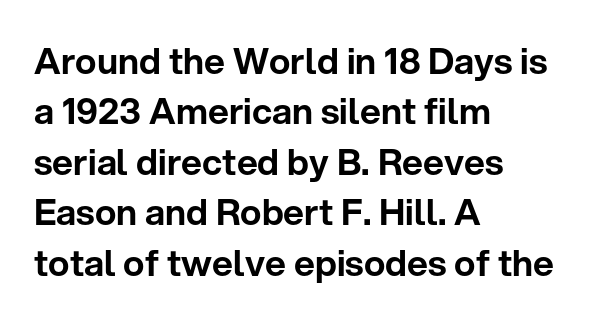
The image shows 36 px sans-serif type, upright; set left-aligned, normal line spacing (1.4x), normal letter spacing, not underlined; low stroke contrast and a medium x-height.
